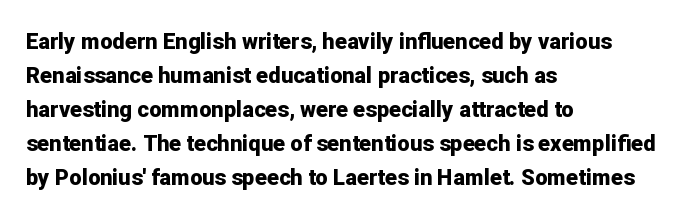
Q: Is the text bold? A: Yes.
Q: Is the text italic (slanted)? A: No, it is upright.
Q: Is the text underlined? A: No.
Q: How is the paragraph aligned? A: Left-aligned.
Q: Is the spacing between letters normal or unusually wide? A: Normal.
Q: Is the spacing between lines tight, normal or loose? A: Normal.
